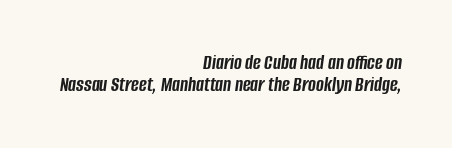
Strokes here are thick enough to call this a true bold. These lines were composed using italics. Check under the words: just untouched page. The paragraph shown leans on its right margin. The space between consecutive lines is stingy.
